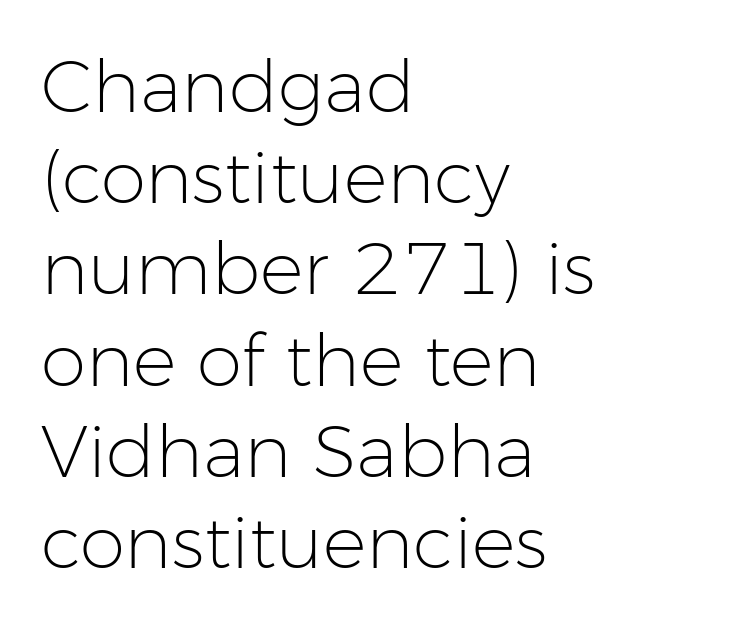
Q: Is the text bold? A: No.
Q: Is the text italic (slanted)? A: No, it is upright.
Q: Is the typeface a serif or a sans-serif typeface? A: Sans-serif.
Q: Is the text underlined? A: No.
Q: How is the paragraph aligned? A: Left-aligned.
Q: Is the spacing between letters normal or unusually wide? A: Normal.
Q: Is the spacing between lines tight, normal or loose? A: Normal.
Q: Width (condensed, normal, or wide)? A: Normal.
Q: Stroke contrast? A: Low.
Q: x-height? A: Medium.
Q: Monospaced? A: No.
